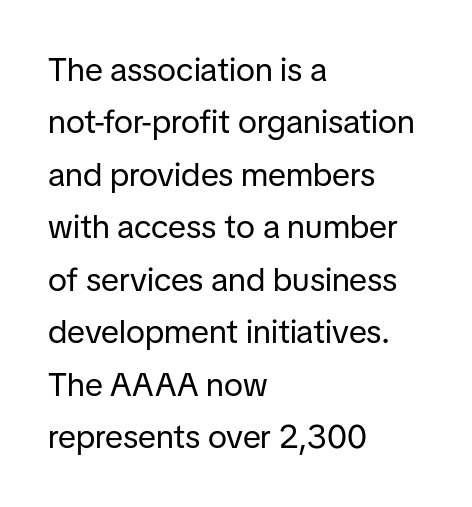
The image shows 33 px regular-weight sans-serif type, upright; set left-aligned, normal line spacing (1.59x), normal letter spacing, not underlined; low stroke contrast and a medium x-height.
